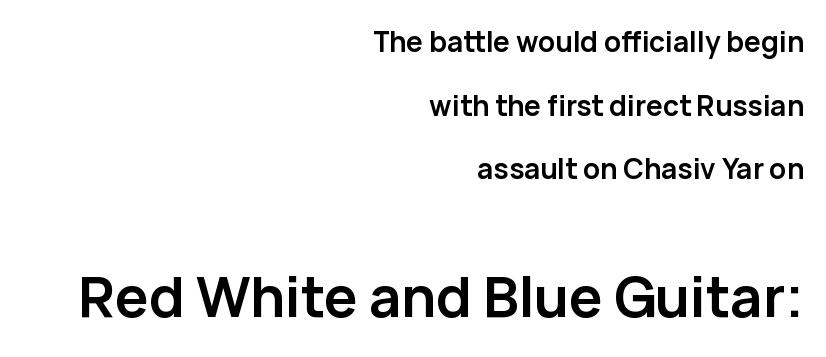
Q: Is the text bold? A: Yes.
Q: Is the text italic (slanted)? A: No, it is upright.
Q: Is the typeface a serif or a sans-serif typeface? A: Sans-serif.
Q: Is the text underlined? A: No.
Q: How is the paragraph aligned? A: Right-aligned.
Q: Is the spacing between letters normal or unusually wide? A: Normal.
Q: Is the spacing between lines tight, normal or loose? A: Loose.
Q: Which block of text is set in a larger size, the first (top) or the second (bottom)? A: The second (bottom) one.
Q: Width (condensed, normal, or wide)? A: Normal.
Q: Stroke contrast? A: Low.
Q: x-height? A: Medium.
Q: Monospaced? A: No.
